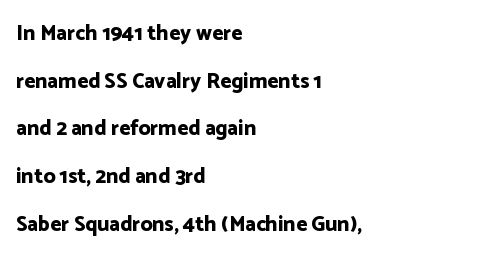
These lines are set flush left with a ragged right edge. Is the letter spacing exaggerated? No — it looks like the ordinary default. On the weight axis this lands at bold, roughly 700. This is roman type, the default non-slanted kind. Lines of text with bare space underneath.
